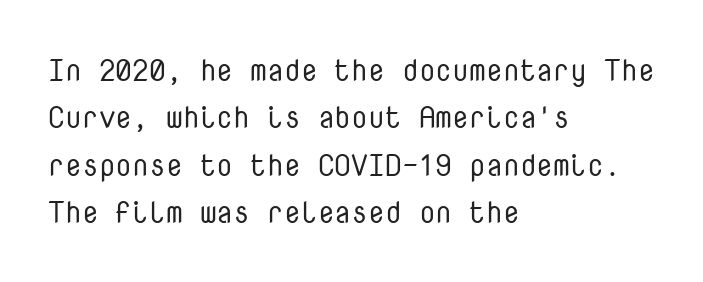
{"serif": "no", "italic": "no", "bold": "no", "weight": "regular", "width": "normal", "stroke_contrast": "low", "x_height": "medium", "monospaced": "yes", "underline": "no", "align": "left", "line_spacing": "normal", "line_spacing_ratio": 1.58, "letter_spacing": "normal", "letter_spacing_em": 0.0, "glyph_px": 30}
